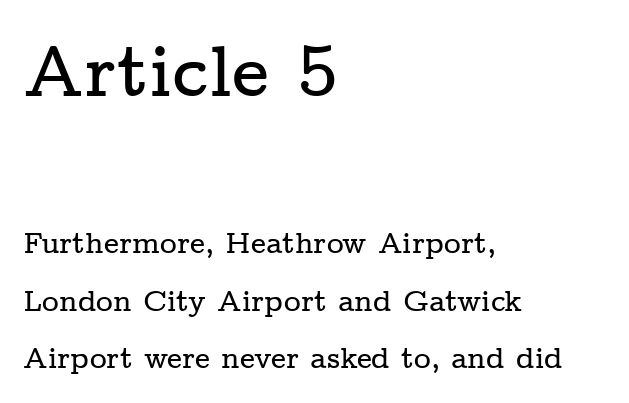
The image shows 72 px wide serif type, upright; set left-aligned, loose line spacing (1.98x), normal letter spacing, not underlined; the first (top) block is 2.48x larger; low stroke contrast and a medium x-height.
